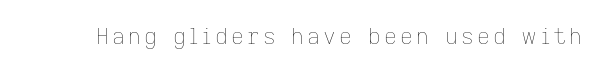
The specimen reads as upright at a glance. The face looks like a standard text weight, possibly lighter. Nobody drew a line under any word here.
